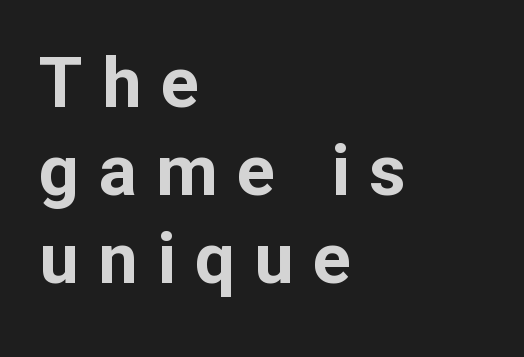
The image shows 71 px bold sans-serif type, upright; set left-aligned, line spacing 1.24x, unusually wide letter spacing (+0.27 em), not underlined; low stroke contrast and a medium x-height.
